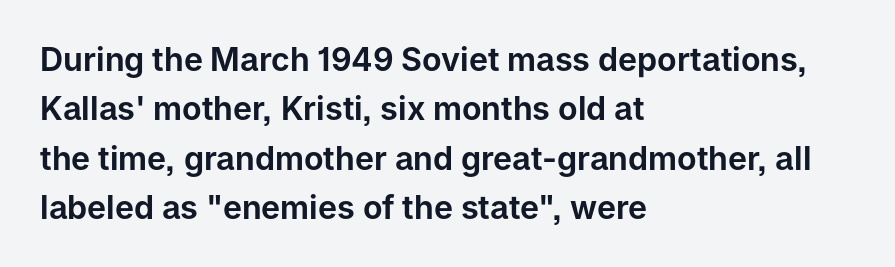
Q: Is the text italic (slanted)? A: No, it is upright.
Q: Is the typeface a serif or a sans-serif typeface? A: Sans-serif.
Q: Is the text underlined? A: No.
Q: How is the paragraph aligned? A: Left-aligned.
Q: Is the spacing between letters normal or unusually wide? A: Normal.
Q: Is the spacing between lines tight, normal or loose? A: Normal.
Q: Width (condensed, normal, or wide)? A: Normal.
Q: Stroke contrast? A: Low.
Q: x-height? A: Medium.
Q: Monospaced? A: No.
